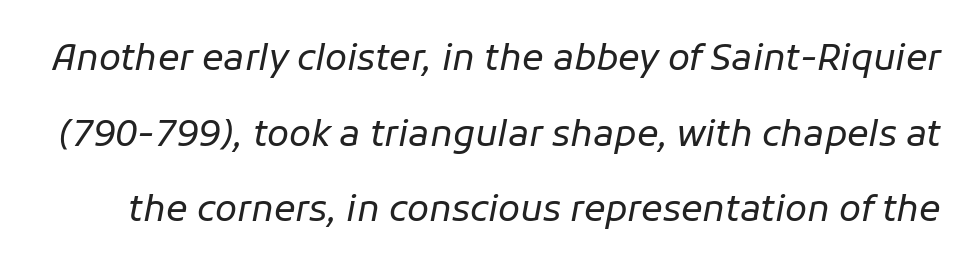
The image shows 36 px regular-weight type, italic (leaning right); set loose line spacing (2.1x), normal letter spacing, not underlined; low stroke contrast and a medium x-height.
